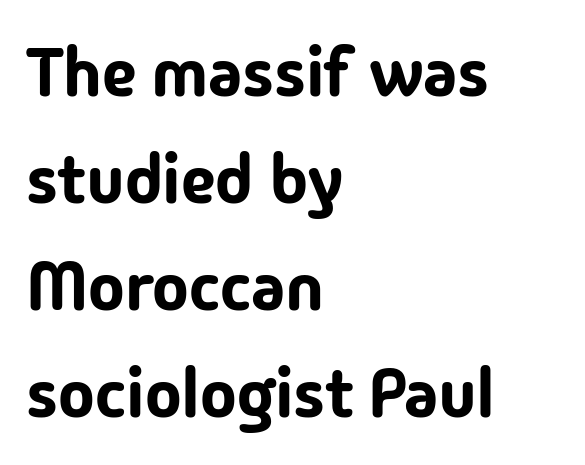
{"serif": "no", "italic": "no", "width": "normal", "stroke_contrast": "low", "x_height": "medium", "monospaced": "no", "underline": "no", "align": "left", "line_spacing": "normal", "line_spacing_ratio": 1.55, "letter_spacing": "normal", "letter_spacing_em": 0.0, "glyph_px": 69}
